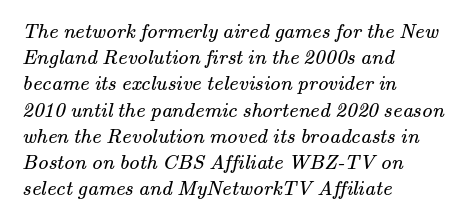
Q: Is the text bold? A: No.
Q: Is the text underlined? A: No.
Q: How is the paragraph aligned? A: Left-aligned.
Q: Is the spacing between letters normal or unusually wide? A: Normal.
Q: Is the spacing between lines tight, normal or loose? A: Normal.
